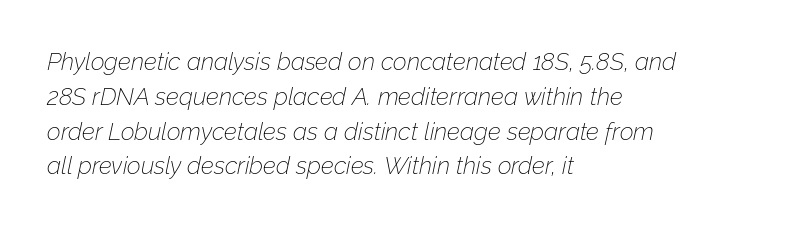
The image shows 24 px text type, italic (leaning right); set left-aligned, normal line spacing (1.45x), normal letter spacing, not underlined.
